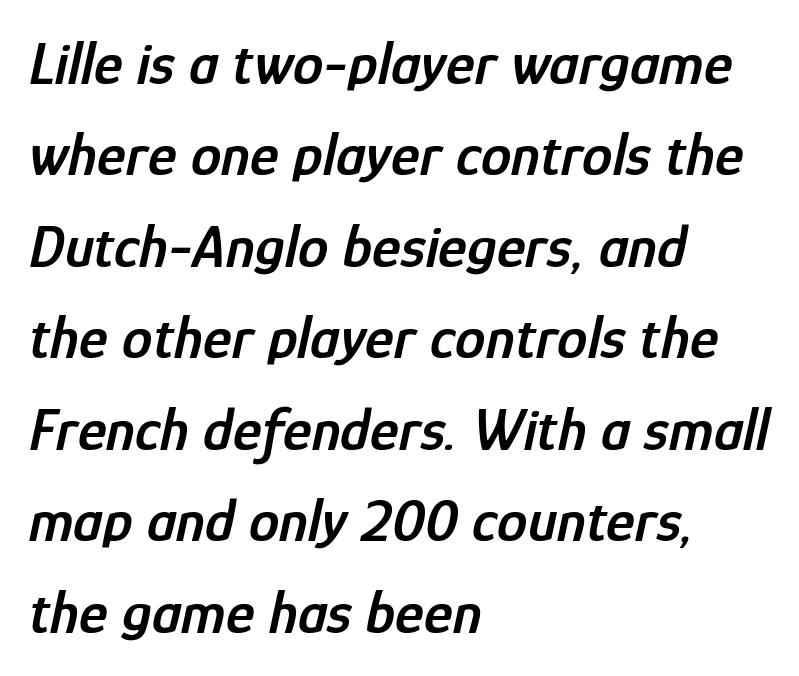
The image shows 61 px semibold, condensed type, italic (leaning right); set left-aligned, normal line spacing (1.5x), normal letter spacing, not underlined; low stroke contrast and a medium x-height.
